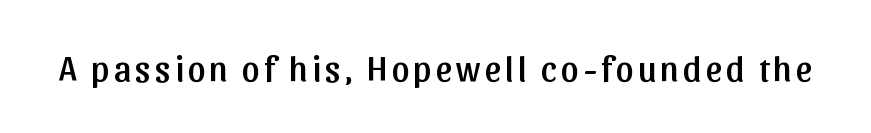
The image shows 35 px sans-serif type, upright; set not underlined; low stroke contrast and a medium x-height.
